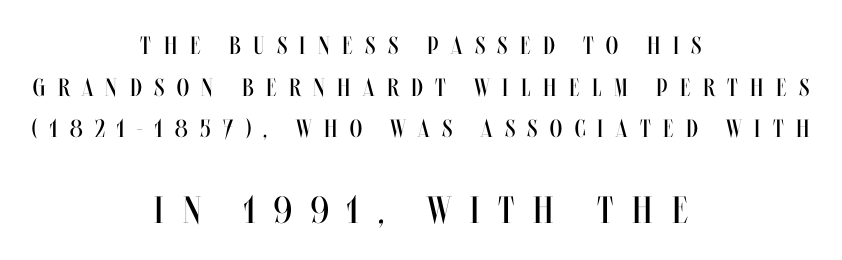
The image shows 38 px regular-weight, condensed type, upright; set centered, normal line spacing (1.67x), unusually wide letter spacing (+0.5 em), not underlined; the second (bottom) block is 1.52x larger; medium stroke contrast and a large x-height.
